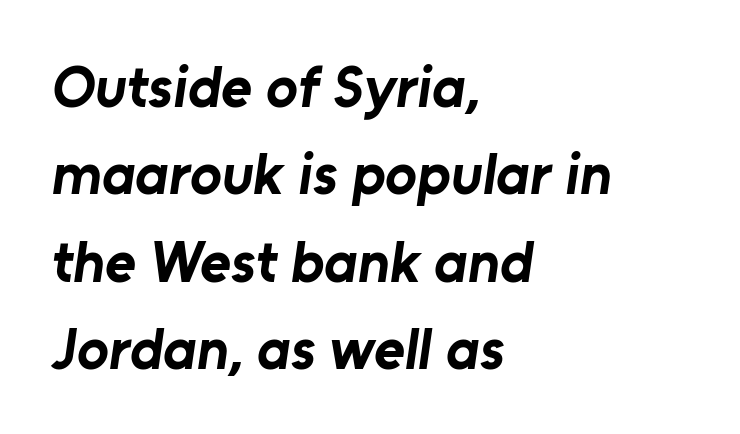
The image shows 59 px bold sans-serif type; set left-aligned, normal line spacing (1.48x), normal letter spacing, not underlined; low stroke contrast and a medium x-height.
